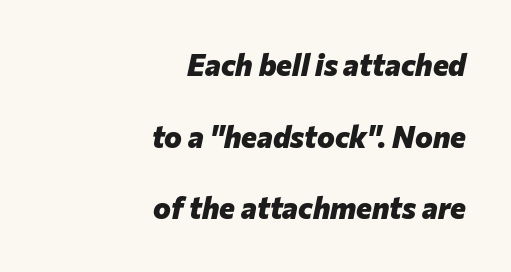
Q: Is the text bold? A: Yes.
Q: Is the text italic (slanted)? A: Yes, it leans right by about 12 degrees.
Q: Is the text underlined? A: No.
Q: How is the paragraph aligned? A: Right-aligned.
Q: Is the spacing between letters normal or unusually wide? A: Normal.
Q: Is the spacing between lines tight, normal or loose? A: Loose.
Q: Width (condensed, normal, or wide)? A: Normal.
Q: Stroke contrast? A: Low.
Q: x-height? A: Medium.
Q: Monospaced? A: No.
